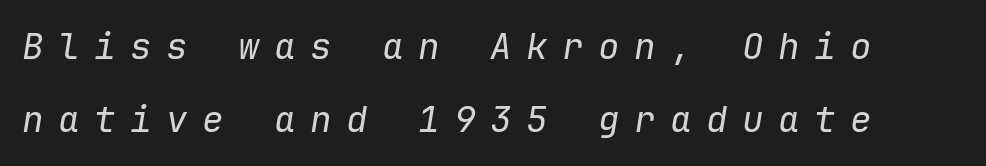
{"italic": "yes", "lean": "right", "slant_degrees": 9, "bold": "no", "weight": "regular", "width": "normal", "stroke_contrast": "low", "x_height": "medium", "monospaced": "yes", "underline": "no", "line_spacing": "loose", "line_spacing_ratio": 2.04, "letter_spacing": "wide", "letter_spacing_em": 0.4, "glyph_px": 36}
